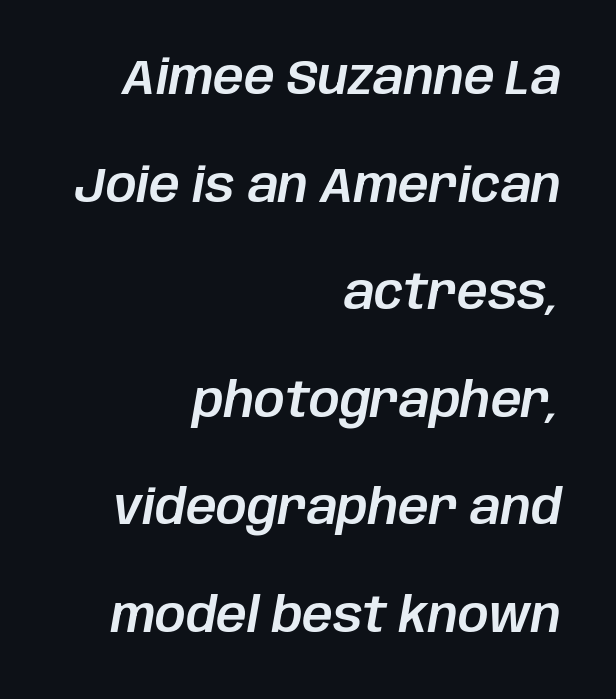
The image shows 48 px text type, italic (leaning right); set right-aligned, loose line spacing (2.24x), normal letter spacing, not underlined; low stroke contrast and a large x-height.
